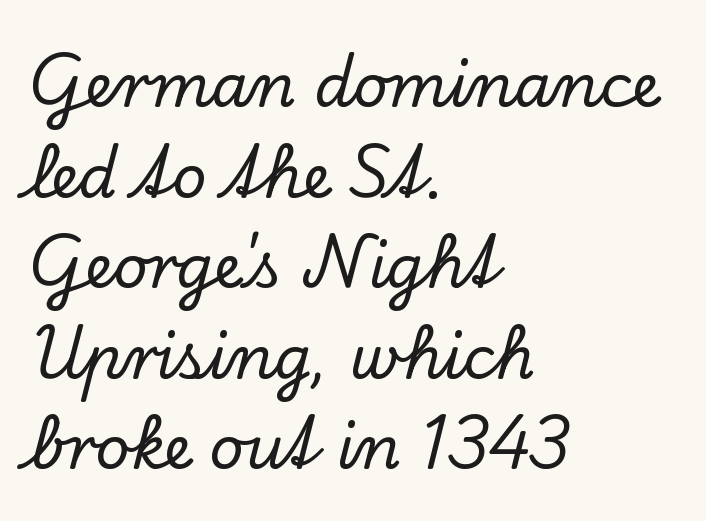
Font category for this specimen: serif. Clear beneath every line of the passage. No extra tracking has been applied to these lines. The letters advance in unequal steps, a hallmark of proportional type.
